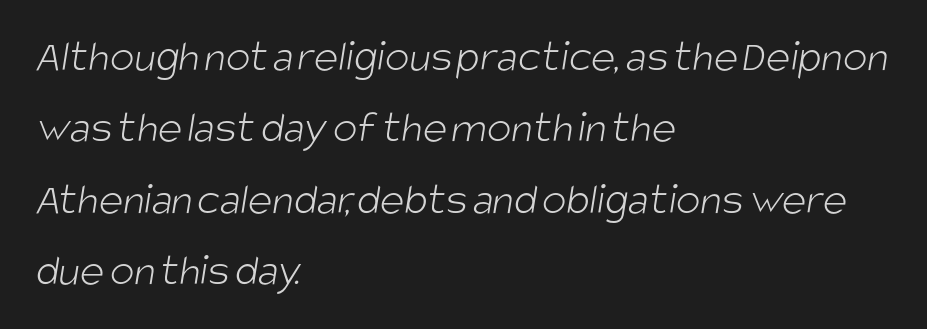
Q: Is the text bold? A: No.
Q: Is the typeface a serif or a sans-serif typeface? A: Sans-serif.
Q: Is the text underlined? A: No.
Q: How is the paragraph aligned? A: Left-aligned.
Q: Is the spacing between letters normal or unusually wide? A: Normal.
Q: Is the spacing between lines tight, normal or loose? A: Normal.
Q: Width (condensed, normal, or wide)? A: Condensed.
Q: Stroke contrast? A: Low.
Q: x-height? A: Large.
Q: Monospaced? A: No.
